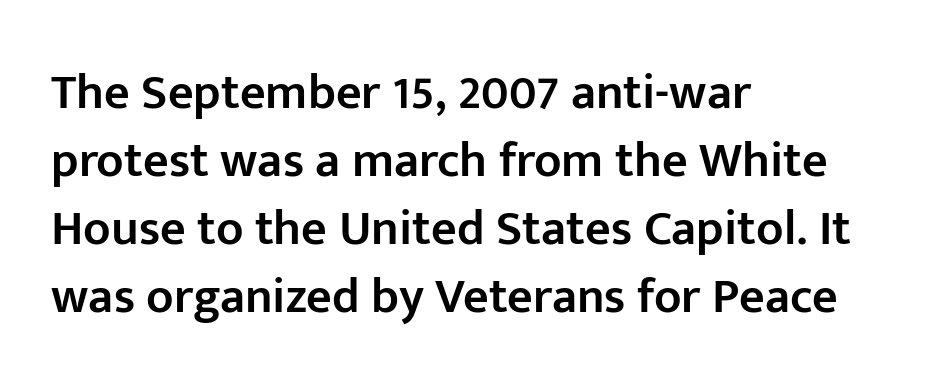
Typesetter's note: demi weight, one step under bold. Proportional: the letters do not fall into vertical columns. Honestly, the letter spacing is just normal — you wouldn't notice it. Whoever set this chose a conventional vertical rhythm. Serif or sans? Sans — the stroke terminals are bare. Letters rest on an invisible, unmarked baseline.
